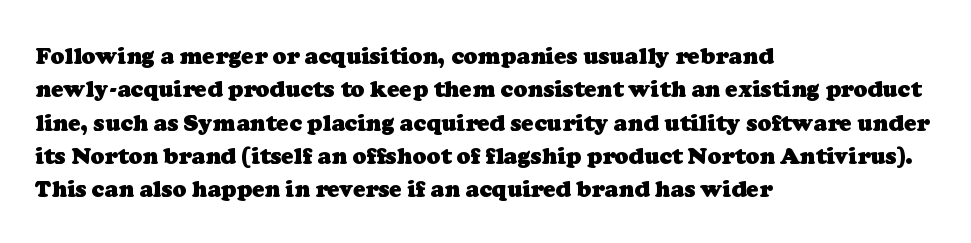
{"bold": "yes", "underline": "no", "align": "left", "line_spacing": "normal", "line_spacing_ratio": 1.45, "letter_spacing": "normal", "letter_spacing_em": 0.0, "glyph_px": 23}
